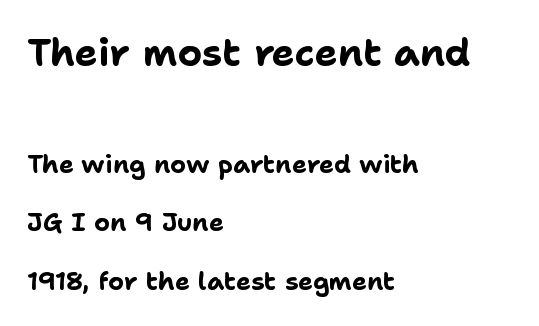
{"serif": "no", "italic": "no", "bold": "yes", "weight": "bold", "width": "normal", "stroke_contrast": "low", "x_height": "medium", "monospaced": "no", "underline": "no", "align": "left", "line_spacing": "loose", "line_spacing_ratio": 2.35, "letter_spacing": "normal", "letter_spacing_em": 0.0, "larger_block": "first", "size_ratio": 1.52, "glyph_px": 38}
